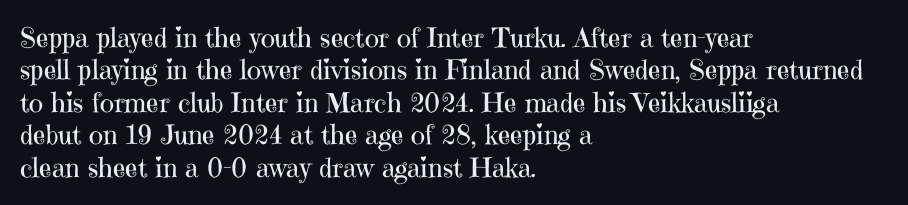
The font is comparable to plain body text, perhaps lighter. Line starts are locked; line ends wander. Nothing unusual about the tracking: characters are spaced as the font intends. The type sits square on the baseline with zero lean. Rule under the text: the space is simply empty.
